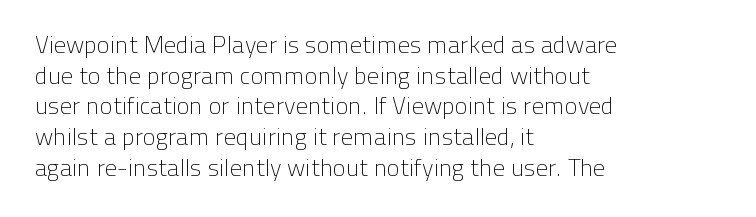
Is the type heavy? It reads as light-to-regular instead. Leftover space on each line is placed entirely after the last word. Characters follow at the spacing the type designer built in. The passage shown stacks its lines at a standard gap.
